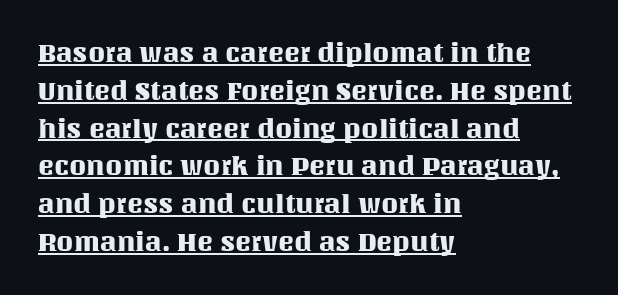
{"italic": "no", "underline": "yes", "align": "left", "line_spacing": "normal", "line_spacing_ratio": 1.4, "letter_spacing": "normal", "letter_spacing_em": 0.0, "glyph_px": 27}
